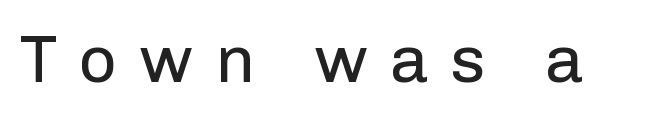
{"serif": "no", "italic": "no", "bold": "no", "weight": "regular", "width": "normal", "stroke_contrast": "low", "x_height": "medium", "monospaced": "no", "underline": "no", "letter_spacing": "wide", "letter_spacing_em": 0.32, "glyph_px": 67}
